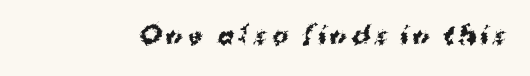
Here the glyphs are tracked loosely, breaking word shapes into spaced letters. Each row of text sits above clean, open space. Weight check: bold — yes, fully.
